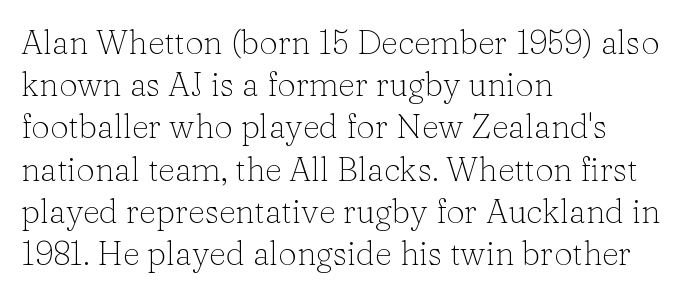
The image shows 33 px light serif type, upright; set left-aligned, normal line spacing (1.28x), normal letter spacing, not underlined; low stroke contrast and a medium x-height.
